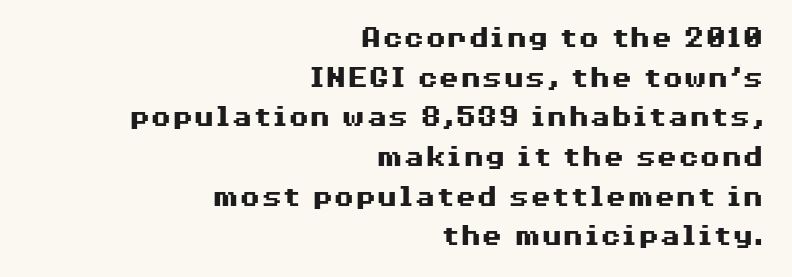
{"serif": "no", "italic": "no", "bold": "yes", "weight": "heavy", "width": "wide", "stroke_contrast": "medium", "x_height": "medium", "monospaced": "no", "underline": "no", "align": "right", "line_spacing": "normal", "line_spacing_ratio": 1.28, "letter_spacing": "normal", "letter_spacing_em": 0.0, "glyph_px": 31}
